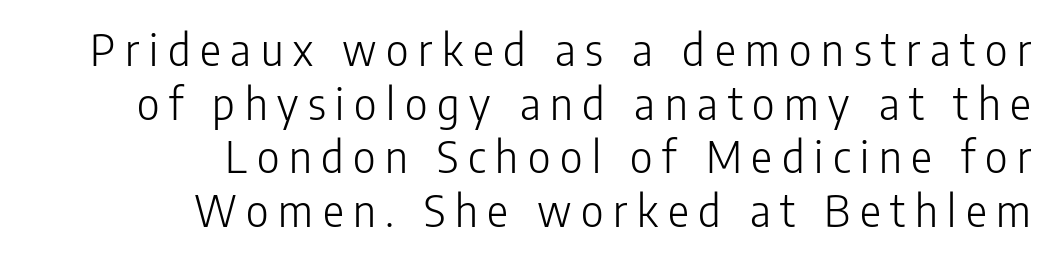
{"serif": "no", "italic": "no", "bold": "no", "weight": "light", "width": "condensed", "stroke_contrast": "low", "x_height": "medium", "monospaced": "no", "underline": "no", "align": "right", "line_spacing_ratio": 1.22, "letter_spacing": "wide", "letter_spacing_em": 0.22, "glyph_px": 44}
